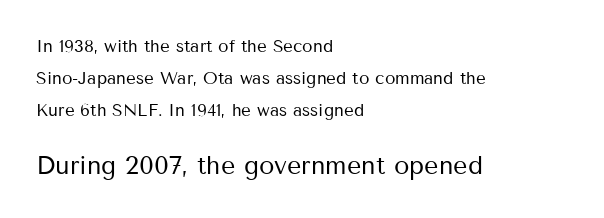
{"italic": "no", "bold": "no", "underline": "no", "align": "left", "line_spacing_ratio": 1.87, "letter_spacing": "normal", "letter_spacing_em": 0.0, "larger_block": "second", "size_ratio": 1.47, "glyph_px": 25}
